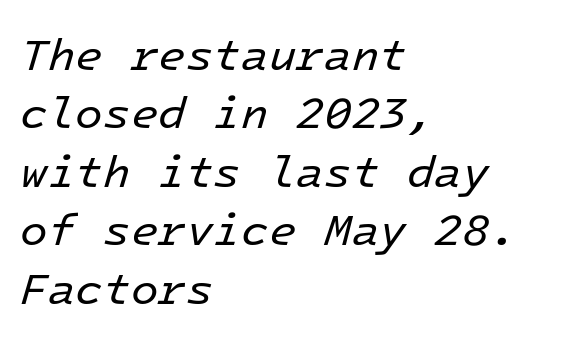
Here the glyphs are tracked normally, forming tight word shapes. Designer's note — italics engaged. Heaviness? Minimal to ordinary, like unemphasized prose. Interline gaps are of average width in this sample. A classic flush-left, rag-right setting is used for this passage. Note the uniform advance width — an 'i' takes as much space as an 'm'.
